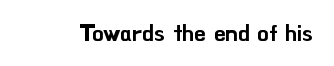
Q: Is the text italic (slanted)? A: No, it is upright.
Q: Is the text underlined? A: No.
Q: Is the spacing between letters normal or unusually wide? A: Normal.
